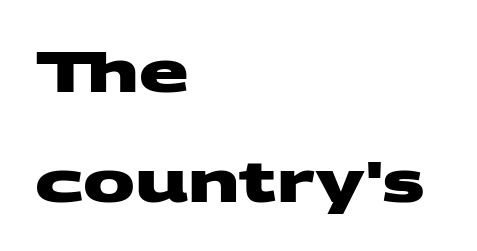
The image shows 58 px heavy, wide sans-serif type; set left-aligned, line spacing 1.89x, normal letter spacing, not underlined; medium stroke contrast and a large x-height.
